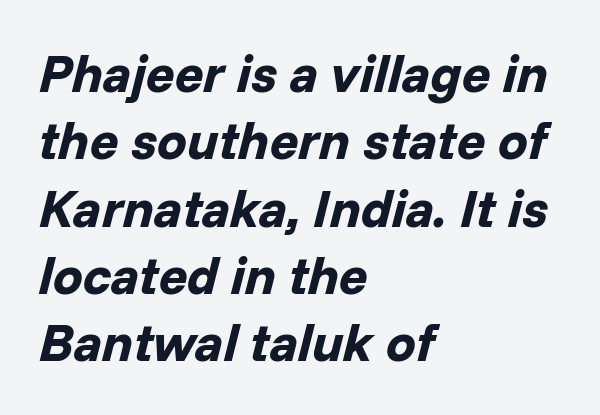
The image shows 53 px bold type, italic (leaning right); set left-aligned, normal line spacing (1.27x), normal letter spacing, not underlined; low stroke contrast and a medium x-height.
